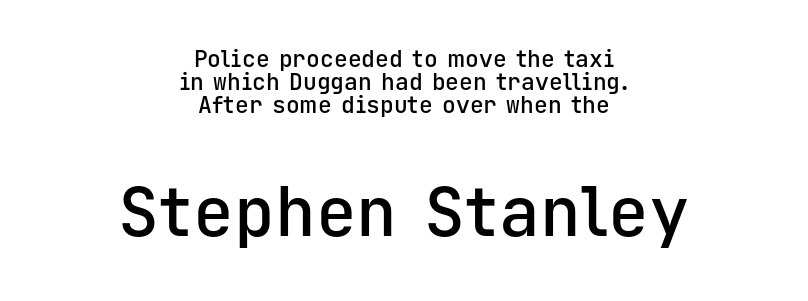
Q: Is the text bold? A: Semi-bold.
Q: Is the text italic (slanted)? A: No, it is upright.
Q: Is the typeface a serif or a sans-serif typeface? A: Sans-serif.
Q: Is the text underlined? A: No.
Q: How is the paragraph aligned? A: Centered.
Q: Is the spacing between letters normal or unusually wide? A: Normal.
Q: Is the spacing between lines tight, normal or loose? A: Tight.
Q: Which block of text is set in a larger size, the first (top) or the second (bottom)? A: The second (bottom) one.
Q: Width (condensed, normal, or wide)? A: Normal.
Q: Stroke contrast? A: Low.
Q: x-height? A: Medium.
Q: Monospaced? A: Yes.
